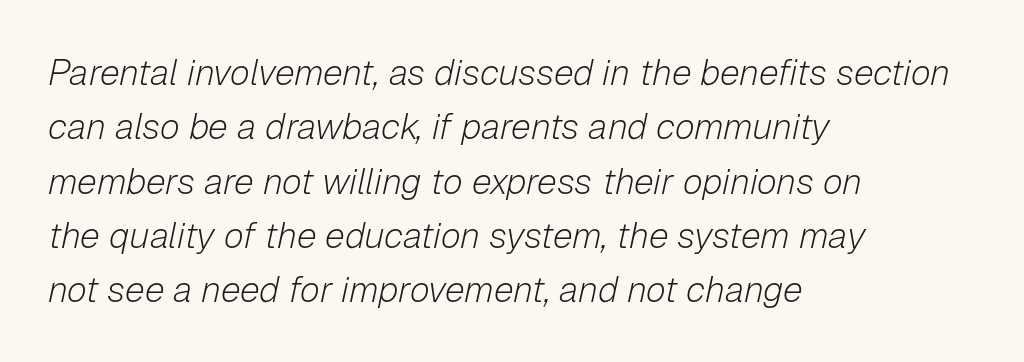
{"italic": "yes", "lean": "right", "slant_degrees": 12, "bold": "no", "weight": "light", "width": "normal", "stroke_contrast": "low", "x_height": "medium", "monospaced": "no", "underline": "no", "align": "left", "line_spacing": "normal", "line_spacing_ratio": 1.51, "letter_spacing": "normal", "letter_spacing_em": 0.0, "glyph_px": 36}
